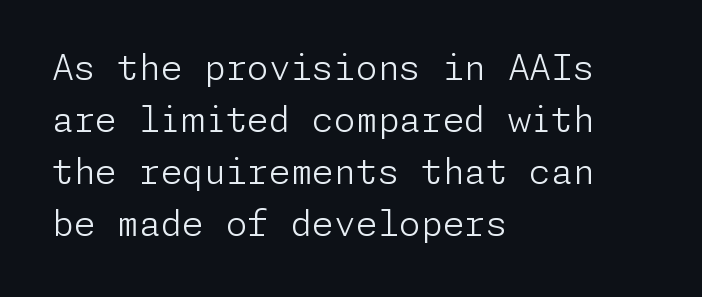
The image shows 35 px light sans-serif type, upright; set left-aligned, normal line spacing (1.49x), normal letter spacing, not underlined; low stroke contrast and a medium x-height.
